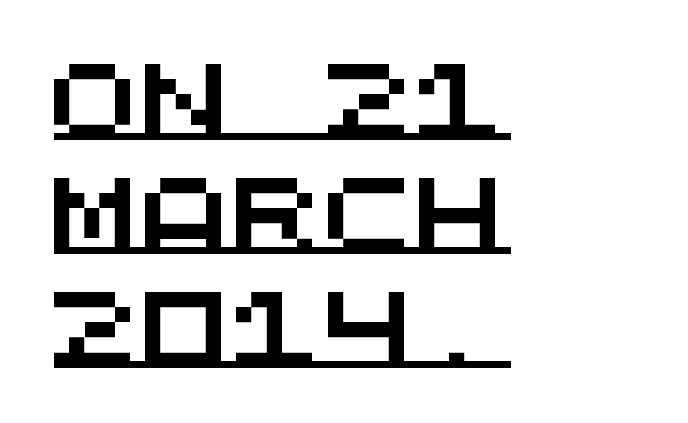
Q: Is the typeface a serif or a sans-serif typeface? A: Sans-serif.
Q: Is the text underlined? A: Yes.
Q: How is the paragraph aligned? A: Left-aligned.
Q: Is the spacing between letters normal or unusually wide? A: Normal.
Q: Is the spacing between lines tight, normal or loose? A: Normal.
Q: Width (condensed, normal, or wide)? A: Wide.
Q: Stroke contrast? A: Medium.
Q: x-height? A: Large.
Q: Monospaced? A: Yes.
